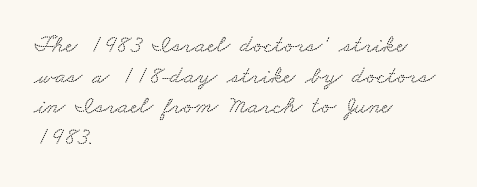
The image shows 25 px text type; set left-aligned, line spacing 1.23x, normal letter spacing, not underlined.
